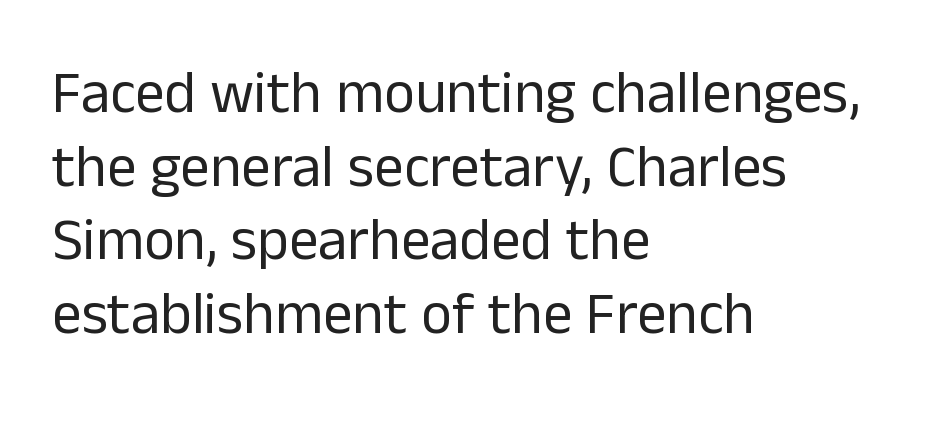
{"serif": "no", "italic": "no", "bold": "no", "weight": "regular", "width": "normal", "stroke_contrast": "low", "x_height": "medium", "monospaced": "no", "underline": "no", "align": "left", "line_spacing": "normal", "line_spacing_ratio": 1.25, "letter_spacing": "normal", "letter_spacing_em": 0.0, "glyph_px": 59}
